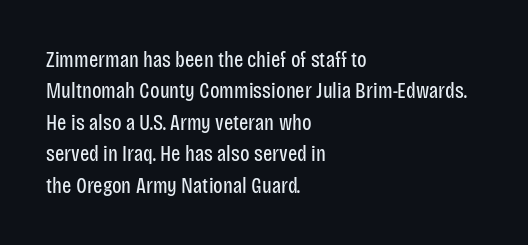
Q: Is the text bold? A: No.
Q: Is the text italic (slanted)? A: No, it is upright.
Q: Is the text underlined? A: No.
Q: How is the paragraph aligned? A: Left-aligned.
Q: Is the spacing between letters normal or unusually wide? A: Normal.
Q: Is the spacing between lines tight, normal or loose? A: Normal.
